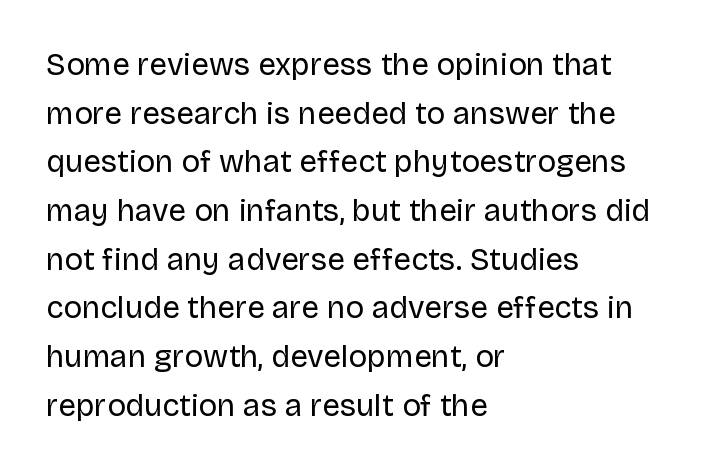
{"serif": "no", "italic": "no", "bold": "no", "weight": "regular", "width": "normal", "stroke_contrast": "low", "x_height": "large", "monospaced": "no", "underline": "no", "align": "left", "line_spacing": "normal", "line_spacing_ratio": 1.57, "letter_spacing": "normal", "letter_spacing_em": 0.0, "glyph_px": 31}
